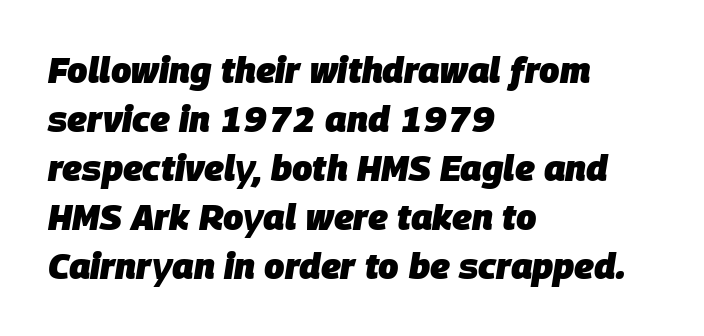
Character widths vary here, with narrow letters taking less room than wide ones. Heavy, bold letterforms. The text carries the slant typical of an italic or oblique font. Vertically, the passage feels balanced, rows spaced as you'd expect. Reading down the block, your eye returns to a fixed left position each line.
